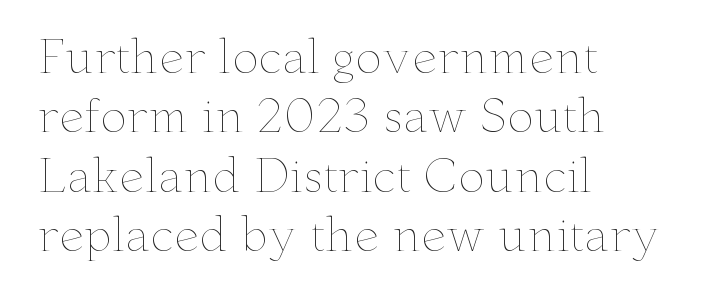
{"italic": "no", "bold": "no", "weight": "thin", "width": "wide", "stroke_contrast": "low", "x_height": "small", "monospaced": "no", "underline": "no", "align": "left", "line_spacing": "normal", "line_spacing_ratio": 1.32, "letter_spacing": "normal", "letter_spacing_em": 0.0, "glyph_px": 45}
